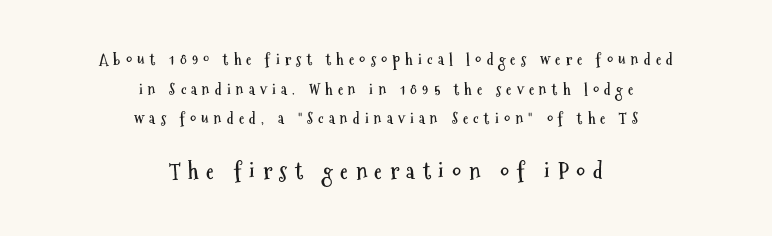
Q: Is the text bold? A: Yes.
Q: Is the text italic (slanted)? A: No, it is upright.
Q: Is the text underlined? A: No.
Q: How is the paragraph aligned? A: Centered.
Q: Is the spacing between letters normal or unusually wide? A: Unusually wide.
Q: Is the spacing between lines tight, normal or loose? A: Loose.
Q: Which block of text is set in a larger size, the first (top) or the second (bottom)? A: The second (bottom) one.
